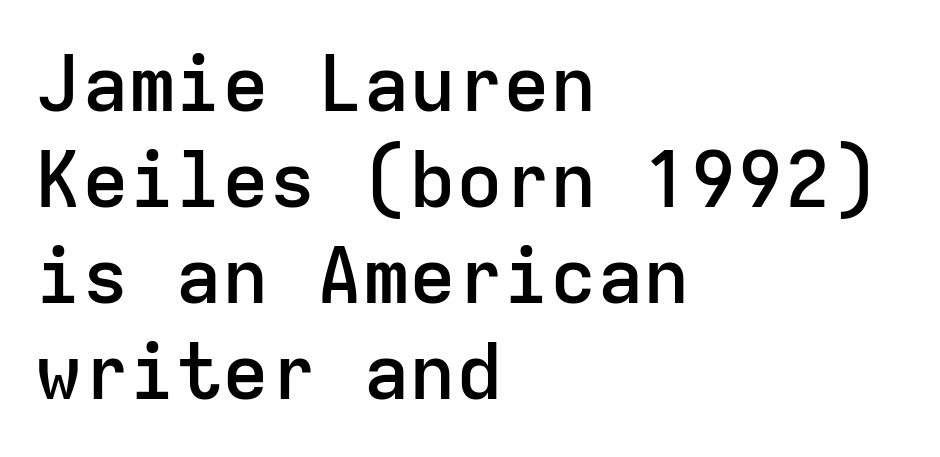
{"serif": "no", "italic": "no", "bold": "semi", "weight": "semibold", "width": "normal", "stroke_contrast": "low", "x_height": "medium", "monospaced": "yes", "underline": "no", "align": "left", "line_spacing_ratio": 1.23, "letter_spacing": "normal", "letter_spacing_em": 0.0, "glyph_px": 78}
